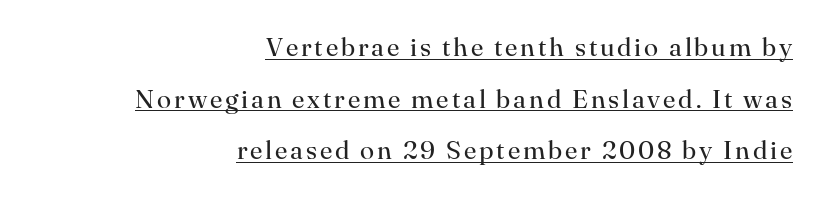
The image shows 26 px text type, upright; set right-aligned, loose line spacing (1.99x), underlined.
